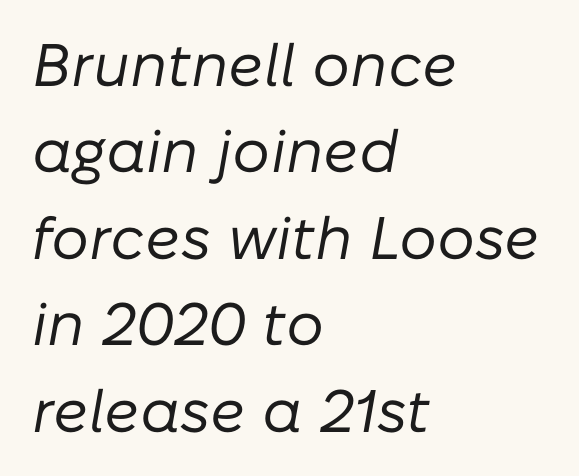
The image shows 60 px regular-weight type, italic (leaning right); set left-aligned, normal line spacing (1.44x), normal letter spacing, not underlined; low stroke contrast and a medium x-height.
